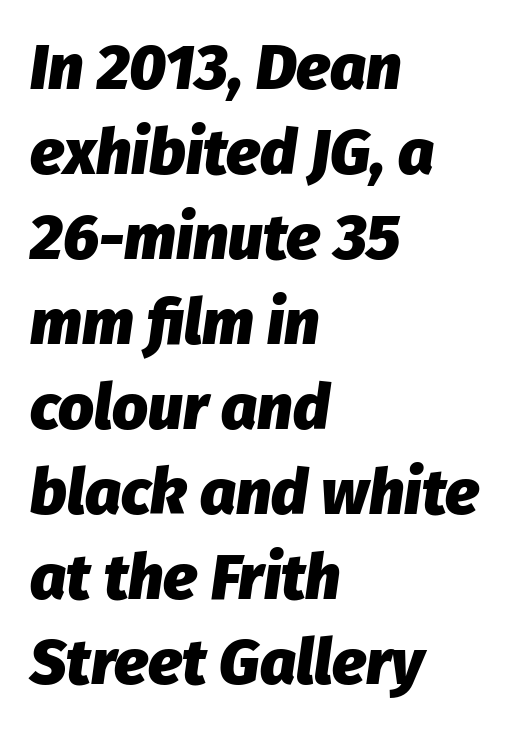
The image shows 63 px heavy type, italic (leaning right); set left-aligned, normal line spacing (1.35x), normal letter spacing, not underlined; low stroke contrast and a medium x-height.
